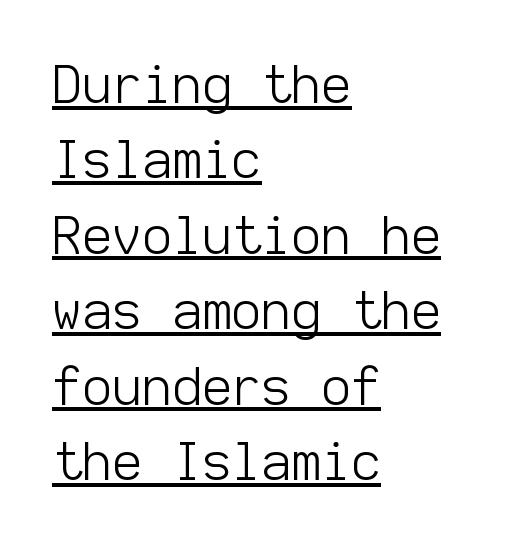
Q: Is the text bold? A: No.
Q: Is the text italic (slanted)? A: No, it is upright.
Q: Is the typeface a serif or a sans-serif typeface? A: Sans-serif.
Q: Is the text underlined? A: Yes.
Q: How is the paragraph aligned? A: Left-aligned.
Q: Is the spacing between letters normal or unusually wide? A: Normal.
Q: Is the spacing between lines tight, normal or loose? A: Normal.
Q: Width (condensed, normal, or wide)? A: Normal.
Q: Stroke contrast? A: Low.
Q: x-height? A: Medium.
Q: Monospaced? A: Yes.
